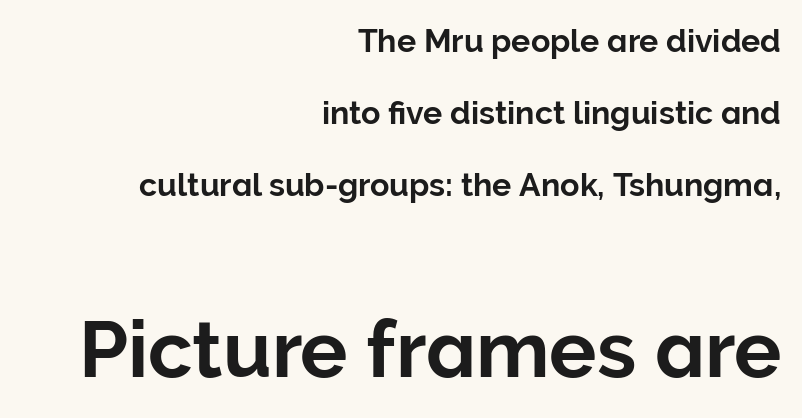
The image shows 79 px sans-serif type, upright; set right-aligned, loose line spacing (2.25x), normal letter spacing, not underlined; the second (bottom) block is 2.47x larger; low stroke contrast and a medium x-height.
